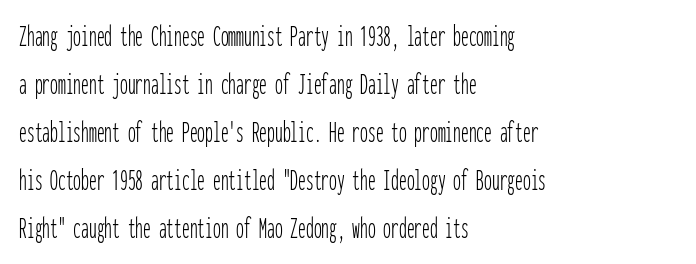
No feet cap the strokes, marking this as sans-serif type. The foot of each line stays bare and open. Weight class: somewhere from thin through regular. Posture: straight, roman, zero tilt. This rendering uses left alignment, leaving the right contour irregular.
